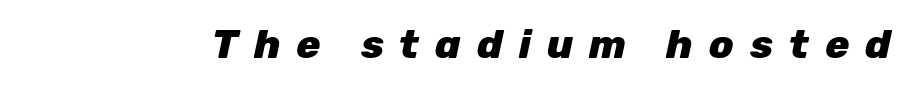
Q: Is the text bold? A: Yes.
Q: Is the text italic (slanted)? A: Yes, it leans right by about 12 degrees.
Q: Is the text underlined? A: No.
Q: Is the spacing between letters normal or unusually wide? A: Unusually wide.
Q: Width (condensed, normal, or wide)? A: Normal.
Q: Stroke contrast? A: Low.
Q: x-height? A: Medium.
Q: Monospaced? A: No.
